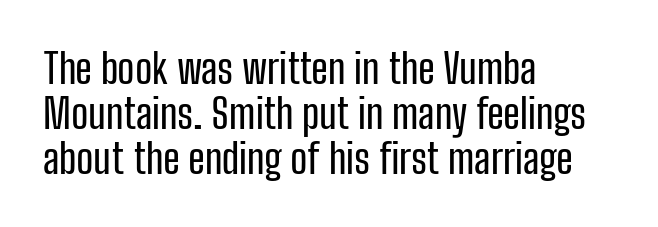
The passage shown is typed in a proportional face where columns would drift. This is roman type, the default non-slanted kind. Each new line begins almost immediately beneath the previous one. Default kerning and tracking; the words read as compact shapes. The designer went with a sans here, leaving each stem footless. Casual observation: everything's shoved over to the left.
